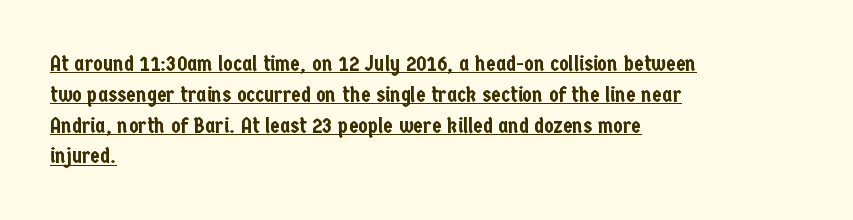
Where is the straight margin? On the left. Short note: letters normally spaced. A typesetter would call this leading conventional body-copy spacing. The glyphs are accompanied by a horizontal stroke just below them. Posture: straight, roman, zero tilt.
